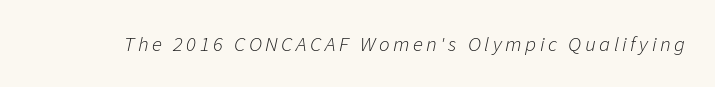
{"italic": "yes", "lean": "right", "slant_degrees": 11, "bold": "no", "underline": "no", "glyph_px": 21}
